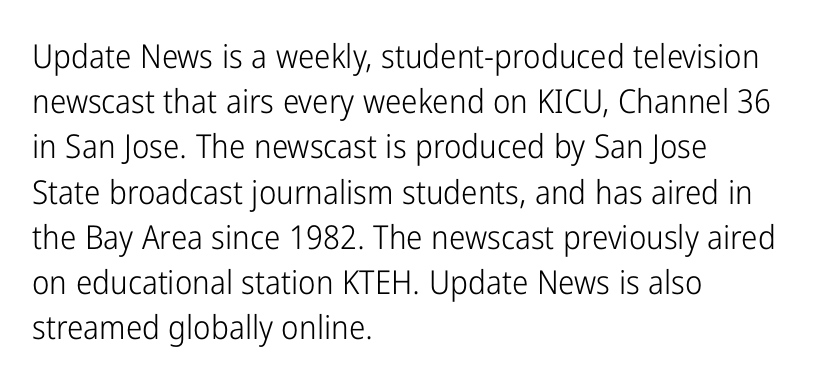
Q: Is the text bold? A: No.
Q: Is the text italic (slanted)? A: No, it is upright.
Q: Is the typeface a serif or a sans-serif typeface? A: Sans-serif.
Q: Is the text underlined? A: No.
Q: How is the paragraph aligned? A: Left-aligned.
Q: Is the spacing between letters normal or unusually wide? A: Normal.
Q: Is the spacing between lines tight, normal or loose? A: Normal.
Q: Width (condensed, normal, or wide)? A: Condensed.
Q: Stroke contrast? A: Low.
Q: x-height? A: Medium.
Q: Monospaced? A: No.
